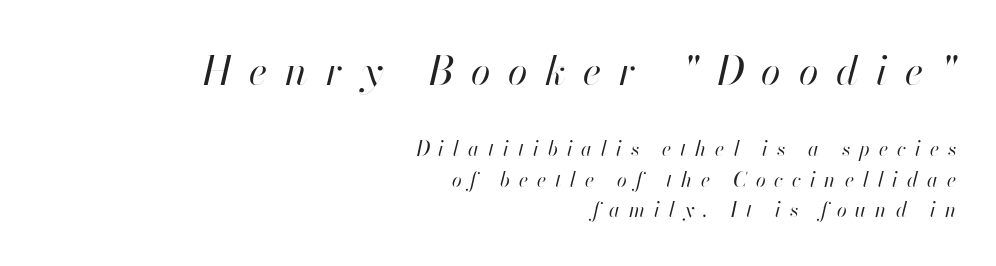
These two chunks differ in scale, with the top chunk taking the larger measure. Style check: oblique. Honestly, the letter spacing is so wide it's the main thing you notice. Here the designer chose a conventional face with non-uniform glyph widths. The rendering anchors every line to the right-hand side. Whoever set this chose a conventional vertical rhythm.
